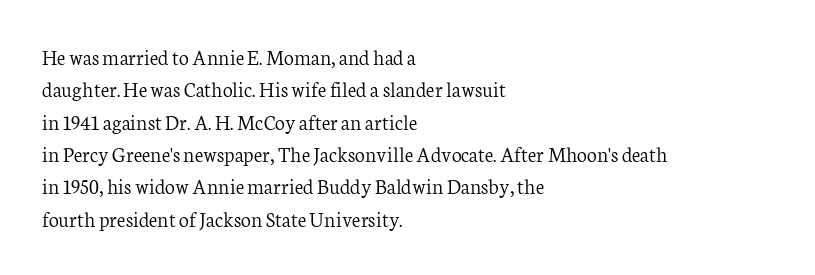
The image shows 22 px text type, upright; set left-aligned, normal line spacing (1.47x), normal letter spacing, not underlined.
